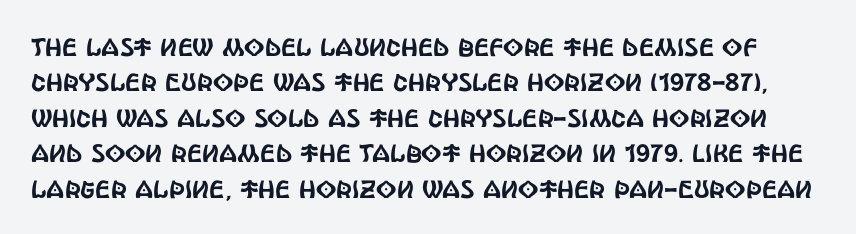
Q: Is the text italic (slanted)? A: No, it is upright.
Q: Is the text underlined? A: No.
Q: Is the spacing between letters normal or unusually wide? A: Normal.
Q: Is the spacing between lines tight, normal or loose? A: Normal.
